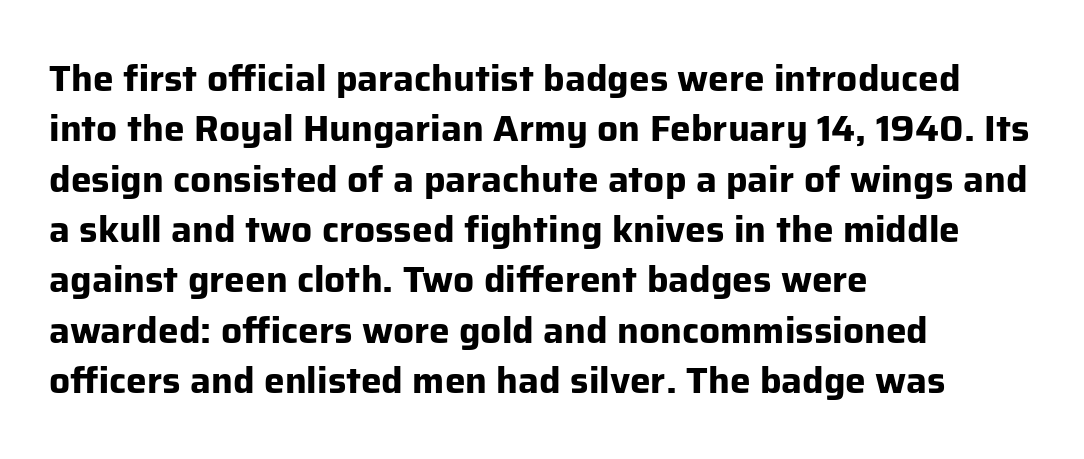
Q: Is the text bold? A: Yes.
Q: Is the text italic (slanted)? A: No, it is upright.
Q: Is the typeface a serif or a sans-serif typeface? A: Sans-serif.
Q: Is the text underlined? A: No.
Q: How is the paragraph aligned? A: Left-aligned.
Q: Is the spacing between letters normal or unusually wide? A: Normal.
Q: Is the spacing between lines tight, normal or loose? A: Normal.
Q: Width (condensed, normal, or wide)? A: Normal.
Q: Stroke contrast? A: Low.
Q: x-height? A: Medium.
Q: Monospaced? A: No.
